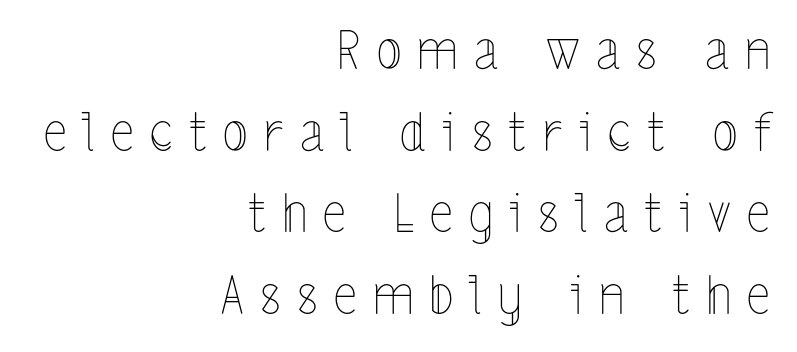
Q: Is the text bold? A: No.
Q: Is the text italic (slanted)? A: No, it is upright.
Q: Is the text underlined? A: No.
Q: How is the paragraph aligned? A: Right-aligned.
Q: Is the spacing between letters normal or unusually wide? A: Unusually wide.
Q: Is the spacing between lines tight, normal or loose? A: Normal.
Q: Width (condensed, normal, or wide)? A: Condensed.
Q: x-height? A: Medium.
Q: Monospaced? A: No.
